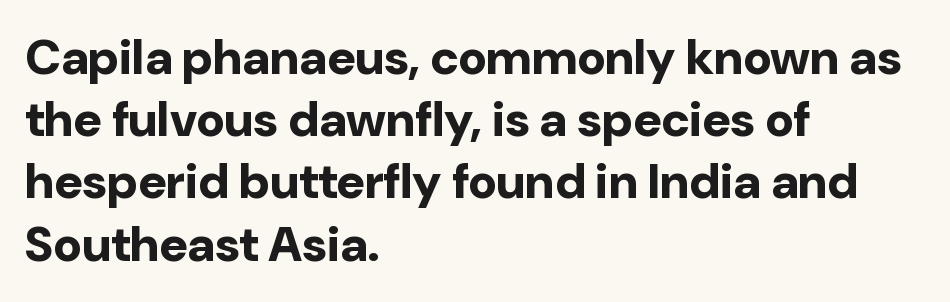
The image shows 49 px bold sans-serif type, upright; set left-aligned, normal line spacing (1.27x), normal letter spacing, not underlined; low stroke contrast and a medium x-height.
